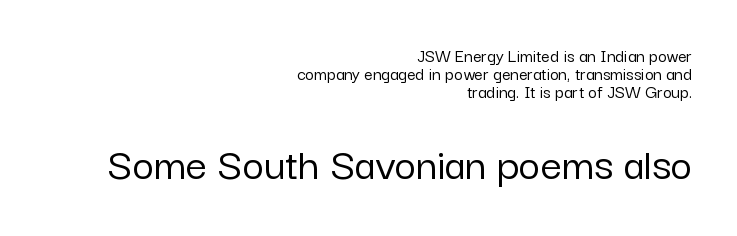
{"serif": "no", "italic": "no", "width": "normal", "stroke_contrast": "low", "x_height": "medium", "monospaced": "no", "underline": "no", "align": "right", "line_spacing": "tight", "line_spacing_ratio": 0.96, "letter_spacing": "normal", "letter_spacing_em": 0.0, "larger_block": "second", "size_ratio": 2.47, "glyph_px": 47}
